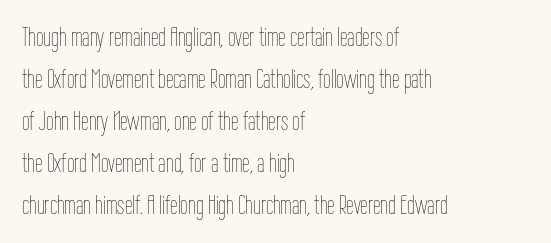
{"italic": "no", "bold": "no", "underline": "no", "align": "left", "line_spacing": "normal", "line_spacing_ratio": 1.56, "letter_spacing": "normal", "letter_spacing_em": 0.0, "glyph_px": 27}
